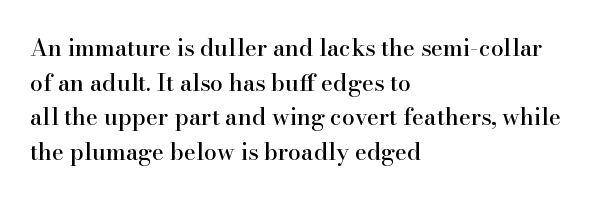
{"italic": "no", "underline": "no", "align": "left", "line_spacing": "normal", "line_spacing_ratio": 1.51, "letter_spacing": "normal", "letter_spacing_em": 0.0, "glyph_px": 23}
